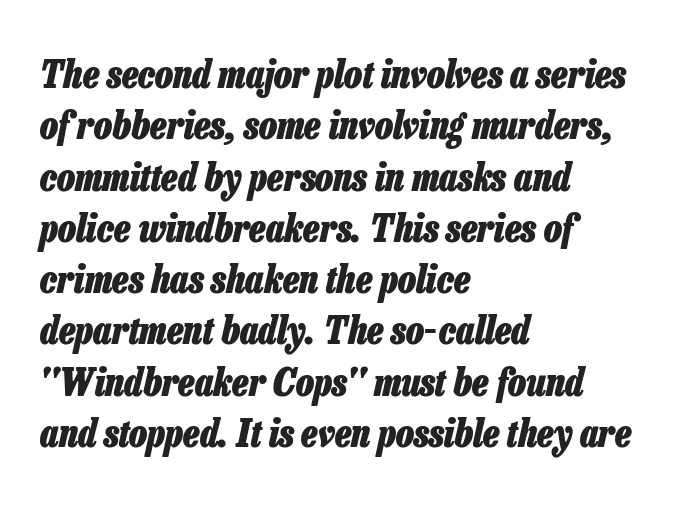
Q: Is the text bold? A: Yes.
Q: Is the text italic (slanted)? A: Yes, it leans right by about 13 degrees.
Q: Is the text underlined? A: No.
Q: How is the paragraph aligned? A: Left-aligned.
Q: Is the spacing between letters normal or unusually wide? A: Normal.
Q: Is the spacing between lines tight, normal or loose? A: Normal.
Q: Width (condensed, normal, or wide)? A: Condensed.
Q: Stroke contrast? A: Low.
Q: x-height? A: Medium.
Q: Monospaced? A: No.
